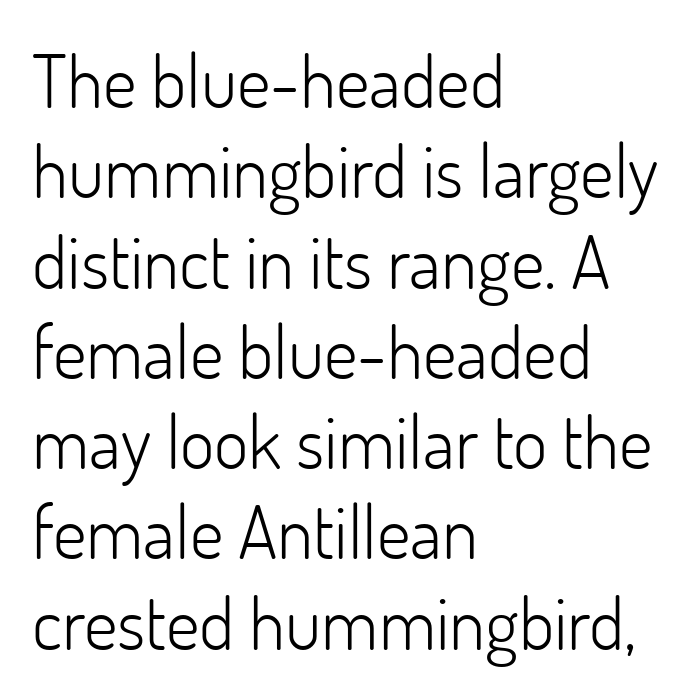
Q: Is the text bold? A: No.
Q: Is the text italic (slanted)? A: No, it is upright.
Q: Is the typeface a serif or a sans-serif typeface? A: Sans-serif.
Q: Is the text underlined? A: No.
Q: How is the paragraph aligned? A: Left-aligned.
Q: Is the spacing between letters normal or unusually wide? A: Normal.
Q: Width (condensed, normal, or wide)? A: Normal.
Q: Stroke contrast? A: Low.
Q: x-height? A: Small.
Q: Monospaced? A: No.
